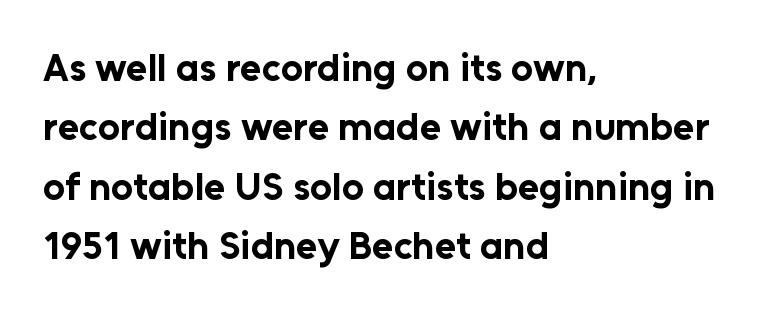
The image shows 39 px bold sans-serif type, upright; set left-aligned, normal line spacing (1.52x), normal letter spacing, not underlined; low stroke contrast and a medium x-height.
